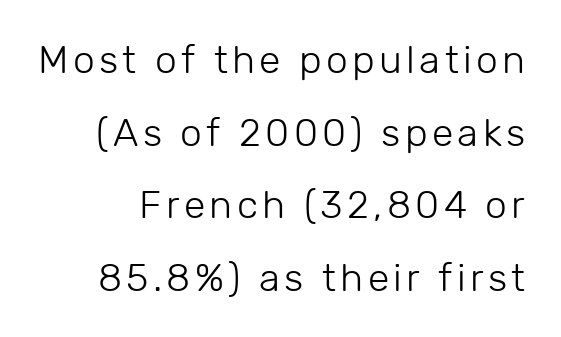
The image shows 39 px light sans-serif type, upright; set line spacing 1.86x, not underlined; low stroke contrast and a medium x-height.
